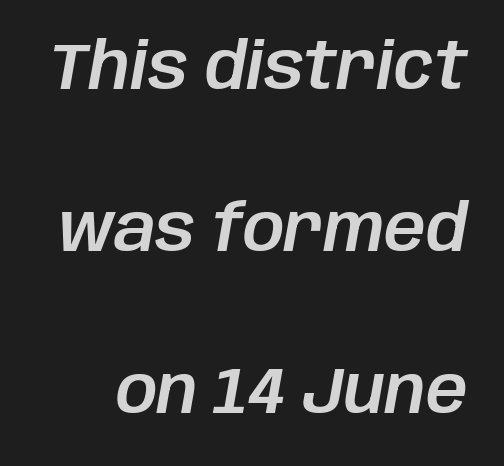
The image shows 65 px text type, italic (leaning right); set loose line spacing (2.49x), normal letter spacing, not underlined; low stroke contrast and a large x-height.
